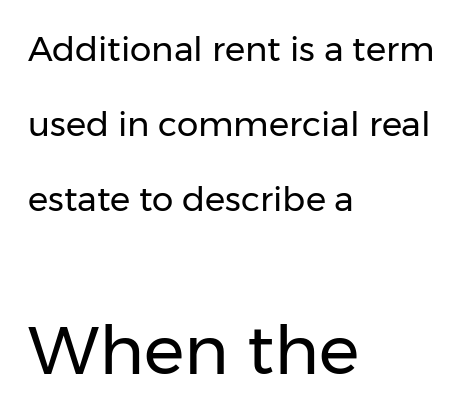
How would I describe the line gaps? Wide and relaxed. Horizontal alignment here is leftward, the default for most running prose. Is the letter spacing exaggerated? No — it looks like the ordinary default. The weight tops out at a normal text grade. Note the varied advance widths — an 'i' is clearly narrower than an 'm'.
